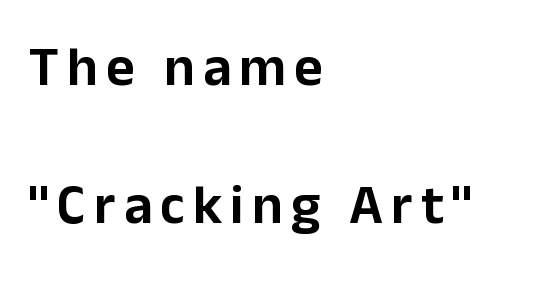
The image shows 56 px sans-serif type, upright; set left-aligned, loose line spacing (2.46x), not underlined; low stroke contrast and a medium x-height.
